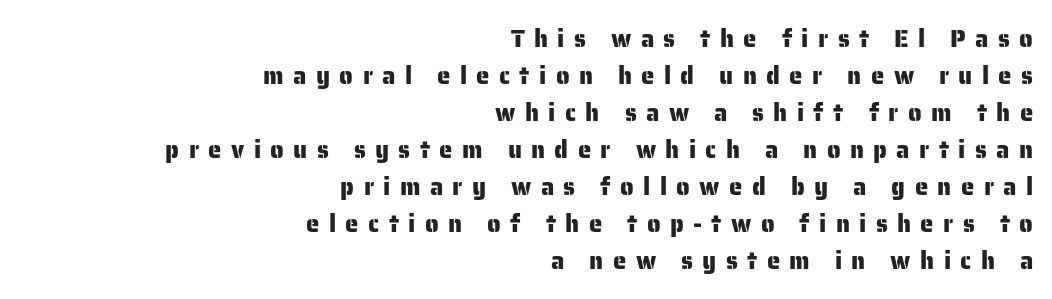
The image shows 24 px text type, upright; set right-aligned, normal line spacing (1.54x), unusually wide letter spacing (+0.39 em), not underlined.
